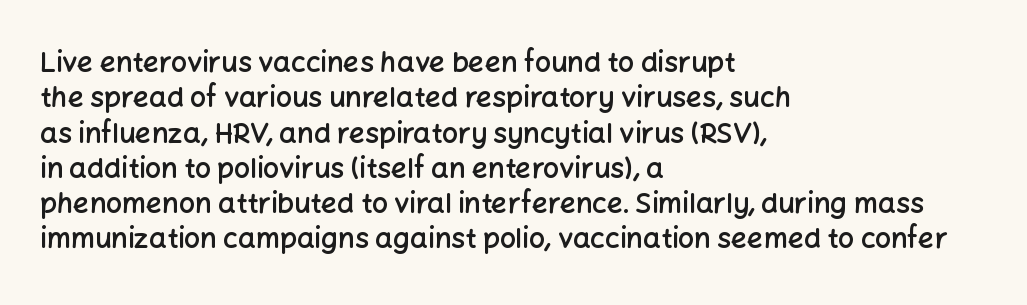
Q: Is the text bold? A: Semi-bold.
Q: Is the text italic (slanted)? A: No, it is upright.
Q: Is the typeface a serif or a sans-serif typeface? A: Sans-serif.
Q: Is the text underlined? A: No.
Q: How is the paragraph aligned? A: Left-aligned.
Q: Is the spacing between letters normal or unusually wide? A: Normal.
Q: Is the spacing between lines tight, normal or loose? A: Normal.
Q: Width (condensed, normal, or wide)? A: Normal.
Q: Stroke contrast? A: Low.
Q: x-height? A: Medium.
Q: Monospaced? A: No.
